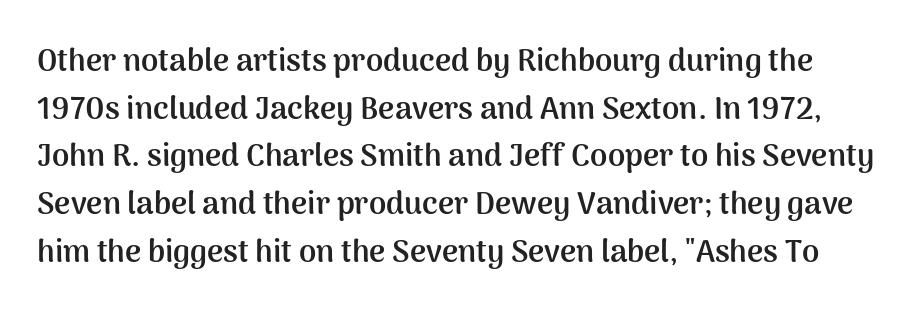
Is this a fixed-width face? No — the glyphs have proportional, varying widths. The letterforms sit shoulder to shoulder at normal distance. The line-height multiplier appears to be the usual default. The typeface chosen for these lines omits serifs. No italicization has been applied; the sample stays upright.
